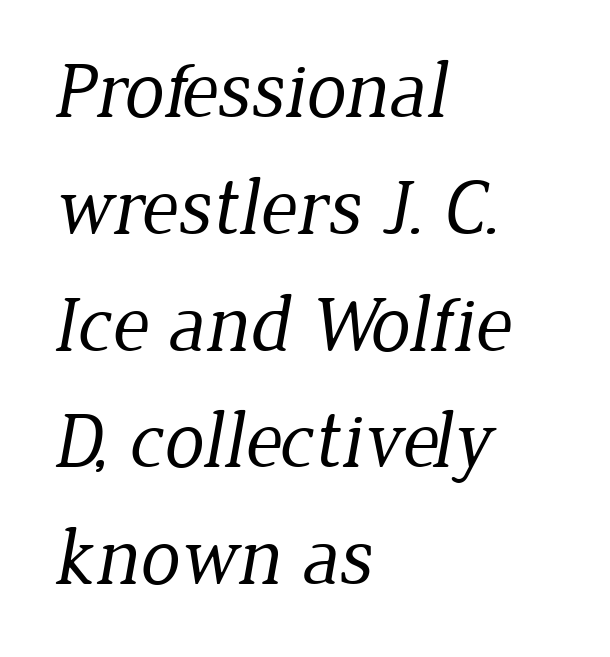
Students, note that the glyphs here touch the page at normal intervals. Proportional: the letters do not fall into vertical columns. A student would call this left alignment; a typographer would say flush left, rag right. One glance says typical: line gaps are just what's usual.
